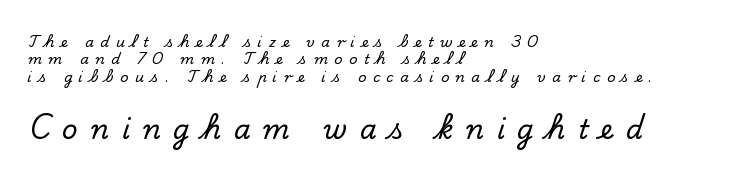
The lower block of text is set noticeably larger than the block above it. Students, note that the glyphs here are deliberately spaced far apart. The space between consecutive lines is moderate. No word sits above an underline.
